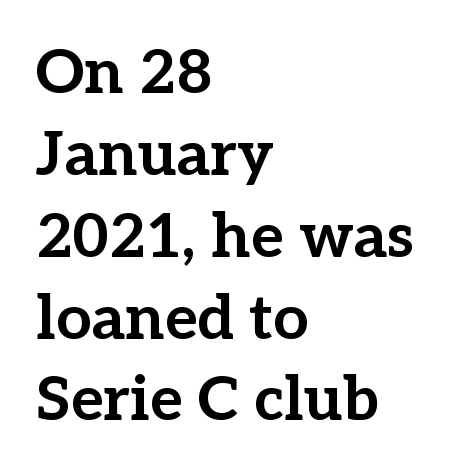
{"serif": "yes", "italic": "no", "bold": "yes", "weight": "bold", "width": "normal", "stroke_contrast": "low", "x_height": "medium", "monospaced": "no", "underline": "no", "align": "left", "line_spacing": "normal", "line_spacing_ratio": 1.32, "letter_spacing": "normal", "letter_spacing_em": 0.0, "glyph_px": 62}
